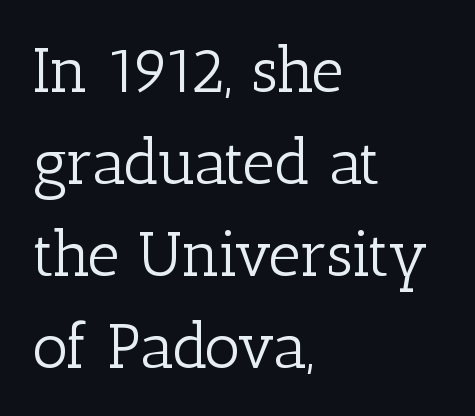
The image shows 63 px light serif type, upright; set left-aligned, normal line spacing (1.46x), normal letter spacing, not underlined; low stroke contrast and a medium x-height.
